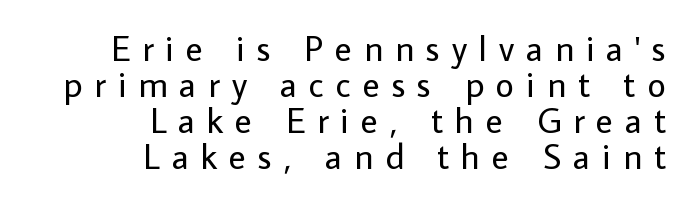
These lines are rendered in a variable-pitch font. The letters are spread apart with noticeably loose tracking. No letter is thick-stroked: the sample isn't bold. Classification — sans serif. The lines are packed closely together with very little leading.
